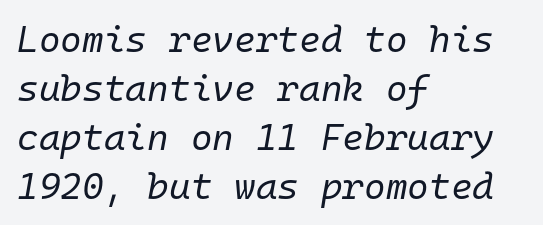
{"italic": "yes", "lean": "right", "slant_degrees": 10, "bold": "no", "weight": "regular", "width": "normal", "stroke_contrast": "low", "x_height": "medium", "monospaced": "yes", "underline": "no", "align": "left", "line_spacing": "normal", "line_spacing_ratio": 1.32, "letter_spacing": "normal", "letter_spacing_em": 0.0, "glyph_px": 37}
